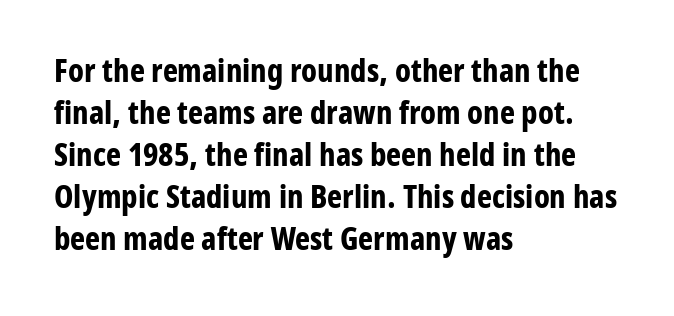
Q: Is the text bold? A: Yes.
Q: Is the text italic (slanted)? A: No, it is upright.
Q: Is the typeface a serif or a sans-serif typeface? A: Sans-serif.
Q: Is the text underlined? A: No.
Q: How is the paragraph aligned? A: Left-aligned.
Q: Is the spacing between letters normal or unusually wide? A: Normal.
Q: Is the spacing between lines tight, normal or loose? A: Normal.
Q: Width (condensed, normal, or wide)? A: Condensed.
Q: Stroke contrast? A: Low.
Q: x-height? A: Medium.
Q: Monospaced? A: No.
